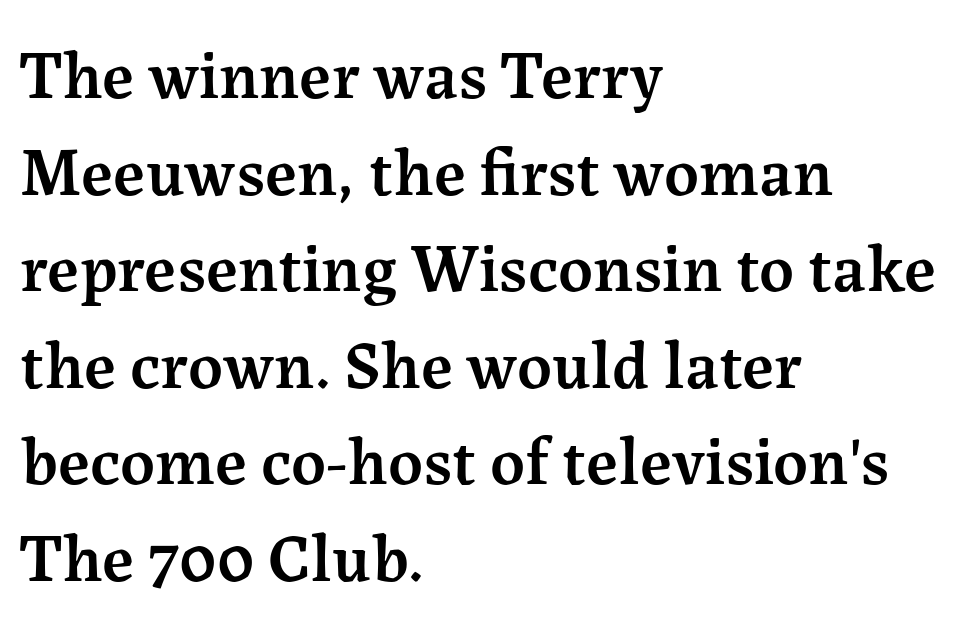
These lines carry some extra weight — a demibold, not a full bold. In terms of posture, this sample is upright. The typesetter chose a ragged-right arrangement here. The glyphs are unaccompanied by any horizontal stroke below them.
